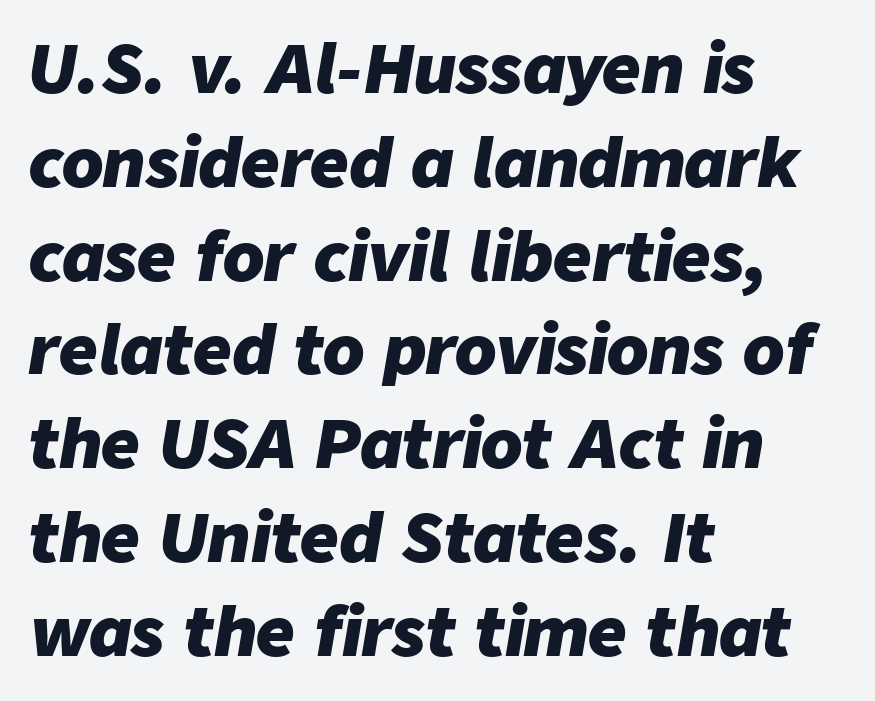
Q: Is the text bold? A: Yes.
Q: Is the text italic (slanted)? A: Yes, it leans right by about 9 degrees.
Q: Is the text underlined? A: No.
Q: How is the paragraph aligned? A: Left-aligned.
Q: Is the spacing between letters normal or unusually wide? A: Normal.
Q: Is the spacing between lines tight, normal or loose? A: Normal.
Q: Width (condensed, normal, or wide)? A: Normal.
Q: Stroke contrast? A: Low.
Q: x-height? A: Medium.
Q: Monospaced? A: No.
